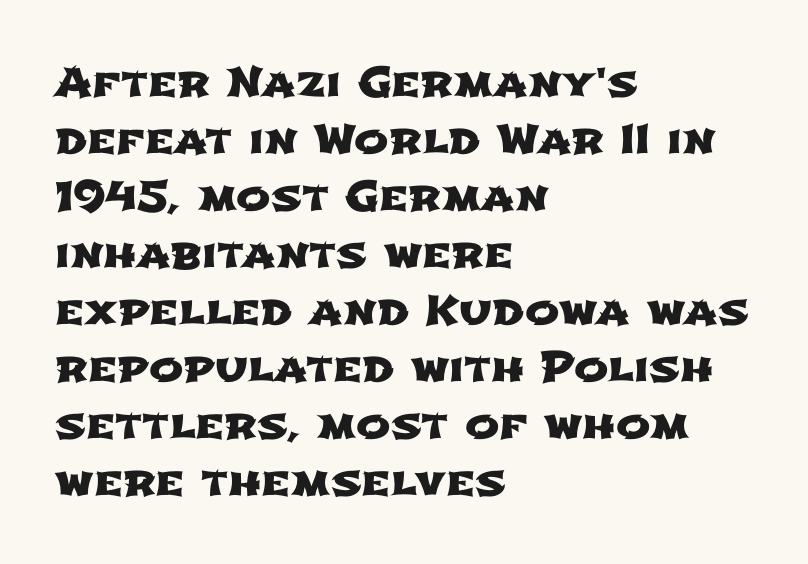
The image shows 41 px wide sans-serif type; set left-aligned, normal line spacing (1.39x), normal letter spacing, not underlined; low stroke contrast and a medium x-height.
